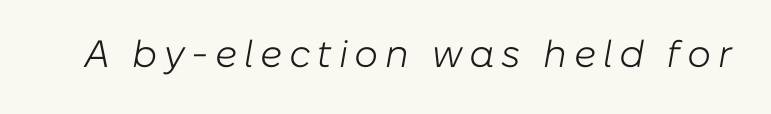
{"italic": "yes", "lean": "right", "slant_degrees": 10, "bold": "no", "weight": "light", "width": "normal", "stroke_contrast": "low", "x_height": "medium", "monospaced": "no", "underline": "no", "glyph_px": 38}
